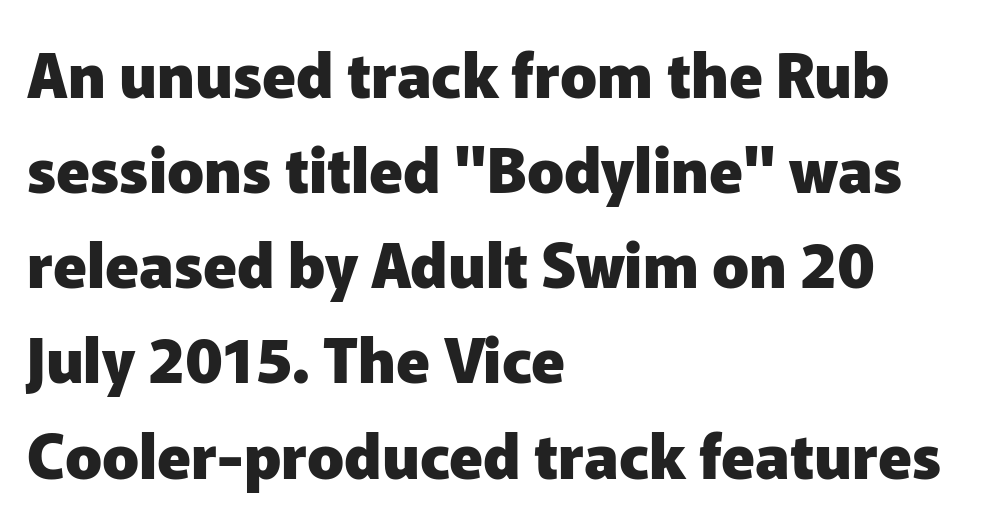
The rendering uses a bold face; every stroke is thick and dark. When letters stand straight like this, we call the style roman or upright. Descenders hang freely into open space. Vertical spacing — default. The typeface chosen for these lines omits serifs. Here the glyphs are tracked normally, forming tight word shapes.
